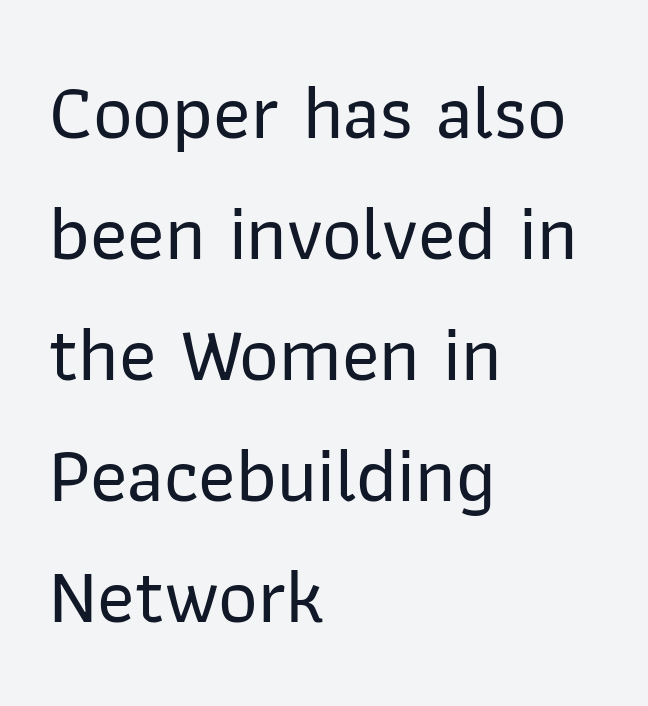
Q: Is the text italic (slanted)? A: No, it is upright.
Q: Is the typeface a serif or a sans-serif typeface? A: Sans-serif.
Q: Is the text underlined? A: No.
Q: How is the paragraph aligned? A: Left-aligned.
Q: Is the spacing between letters normal or unusually wide? A: Normal.
Q: Is the spacing between lines tight, normal or loose? A: Normal.
Q: Width (condensed, normal, or wide)? A: Normal.
Q: Stroke contrast? A: Low.
Q: x-height? A: Medium.
Q: Monospaced? A: No.
